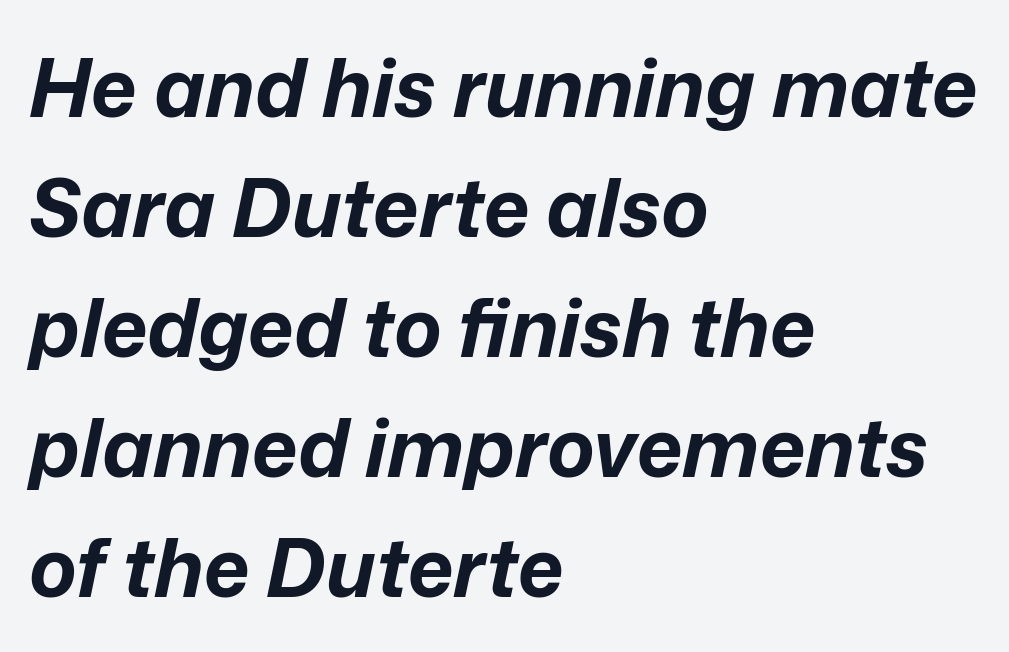
Q: Is the text bold? A: Yes.
Q: Is the text italic (slanted)? A: Yes, it leans right by about 12 degrees.
Q: Is the text underlined? A: No.
Q: How is the paragraph aligned? A: Left-aligned.
Q: Is the spacing between letters normal or unusually wide? A: Normal.
Q: Is the spacing between lines tight, normal or loose? A: Normal.
Q: Width (condensed, normal, or wide)? A: Normal.
Q: Stroke contrast? A: Low.
Q: x-height? A: Medium.
Q: Monospaced? A: No.
